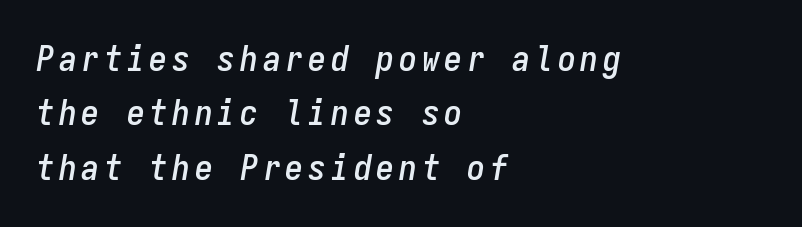
{"italic": "yes", "lean": "right", "slant_degrees": 9, "width": "condensed", "stroke_contrast": "low", "x_height": "medium", "monospaced": "yes", "underline": "no", "align": "left", "line_spacing": "normal", "line_spacing_ratio": 1.51, "glyph_px": 36}
